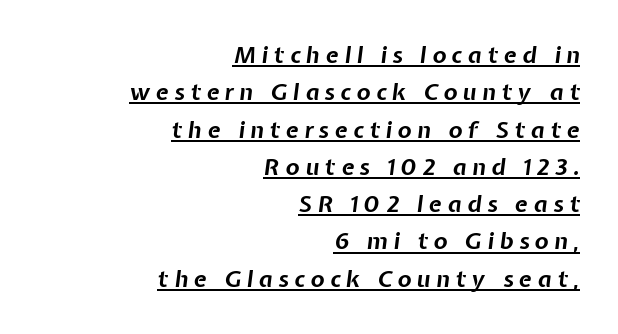
Q: Is the text bold? A: Yes.
Q: Is the text italic (slanted)? A: Yes, it leans right by about 7 degrees.
Q: Is the text underlined? A: Yes.
Q: How is the paragraph aligned? A: Right-aligned.
Q: Is the spacing between letters normal or unusually wide? A: Unusually wide.
Q: Is the spacing between lines tight, normal or loose? A: Normal.
